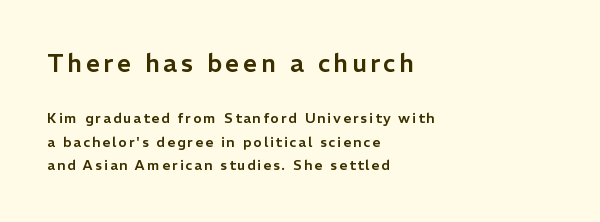
The image shows 25 px text type, upright; set left-aligned, normal line spacing (1.68x), not underlined; the first (top) block is 1.79x larger.
